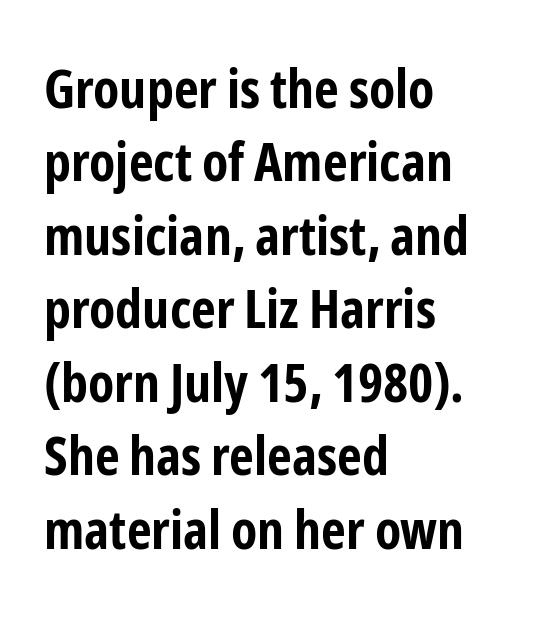
Q: Is the text bold? A: Yes.
Q: Is the text italic (slanted)? A: No, it is upright.
Q: Is the typeface a serif or a sans-serif typeface? A: Sans-serif.
Q: Is the text underlined? A: No.
Q: How is the paragraph aligned? A: Left-aligned.
Q: Is the spacing between letters normal or unusually wide? A: Normal.
Q: Is the spacing between lines tight, normal or loose? A: Normal.
Q: Width (condensed, normal, or wide)? A: Condensed.
Q: Stroke contrast? A: Low.
Q: x-height? A: Medium.
Q: Monospaced? A: No.
